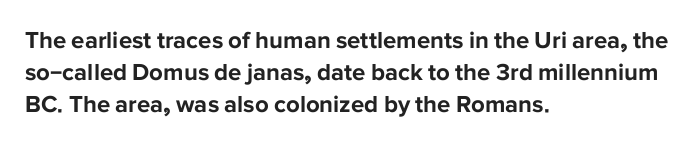
{"italic": "no", "bold": "yes", "underline": "no", "align": "left", "line_spacing": "normal", "line_spacing_ratio": 1.34, "letter_spacing": "normal", "letter_spacing_em": 0.0, "glyph_px": 24}
